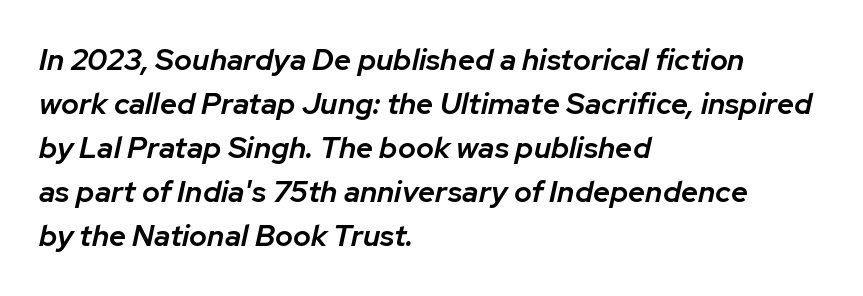
The image shows 30 px semibold type, italic (leaning right); set left-aligned, normal line spacing (1.47x), normal letter spacing, not underlined; low stroke contrast and a medium x-height.
